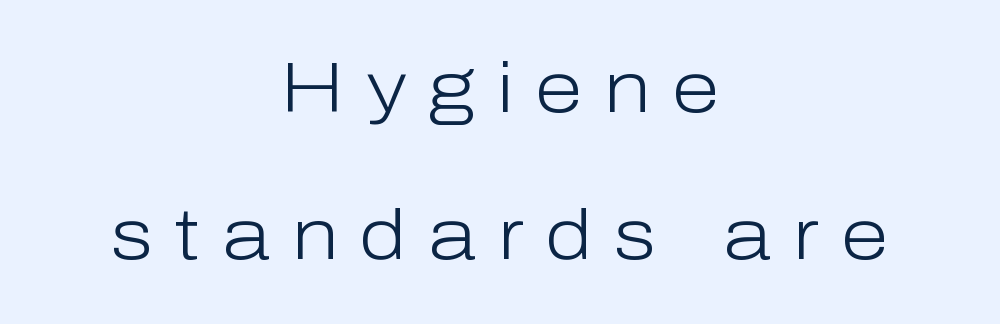
The image shows 70 px light sans-serif type, upright; set centered, loose line spacing (2.1x), unusually wide letter spacing (+0.31 em), not underlined; low stroke contrast and a medium x-height.
